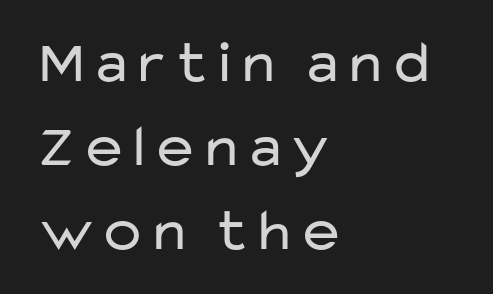
The image shows 60 px regular-weight, wide sans-serif type, upright; set left-aligned, normal line spacing (1.4x), normal letter spacing, not underlined; low stroke contrast and a medium x-height.
